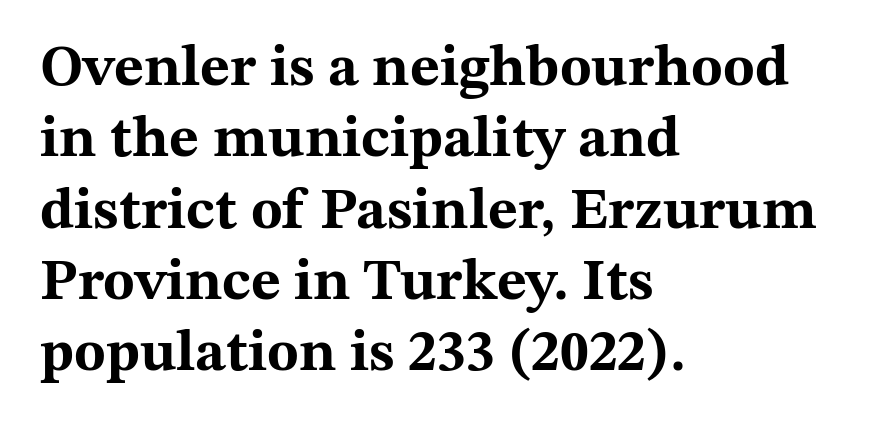
The ragged edge is on the right, which tells us the setting is flush left. The glyphs are unaccompanied by any horizontal stroke below them. Ascenders rise straight up at ninety degrees. Look at the tracking — it's just the regular setting, nothing added.
